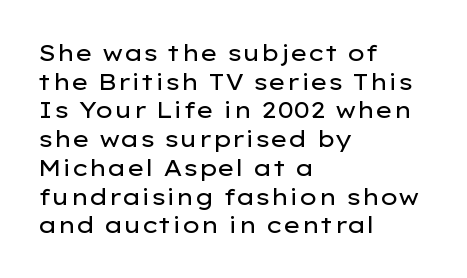
The image shows 23 px text type, upright; set left-aligned, normal line spacing (1.25x), normal letter spacing, not underlined.
